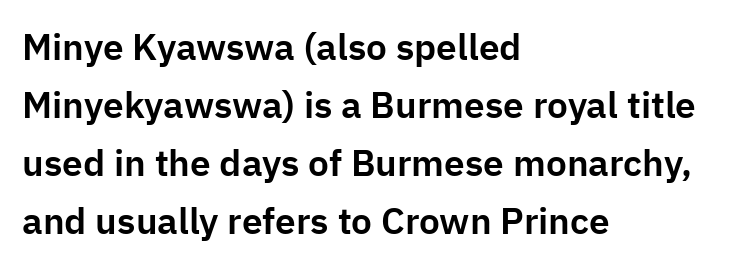
The image shows 37 px sans-serif type, upright; set left-aligned, normal line spacing (1.57x), normal letter spacing, not underlined; low stroke contrast and a medium x-height.
